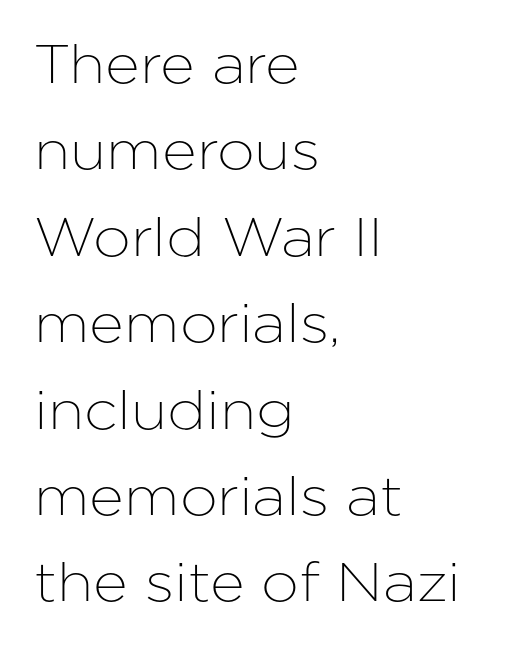
{"serif": "no", "italic": "no", "width": "normal", "stroke_contrast": "low", "x_height": "medium", "monospaced": "no", "underline": "no", "align": "left", "line_spacing": "normal", "line_spacing_ratio": 1.6, "letter_spacing": "normal", "letter_spacing_em": 0.0, "glyph_px": 54}
